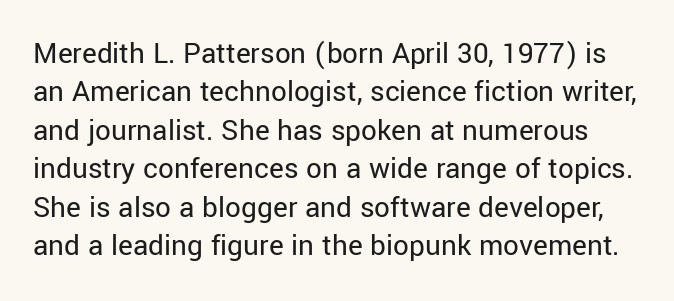
Tall strokes in this sample are plumb rather than angled. Stem width sits at or under what a default text font uses. The gaps between neighbouring characters are ordinary and unremarkable. The gap between lines stays unmarked. Here the designer chose a conventional face with non-uniform glyph widths.
